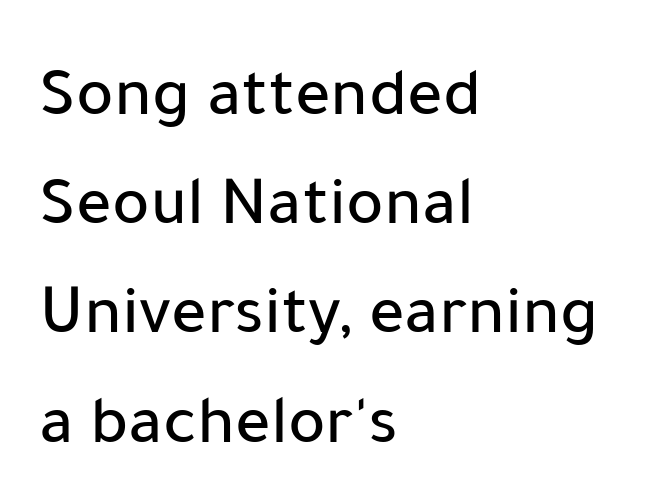
The image shows 70 px sans-serif type, upright; set left-aligned, normal line spacing (1.56x), normal letter spacing, not underlined; low stroke contrast and a medium x-height.
